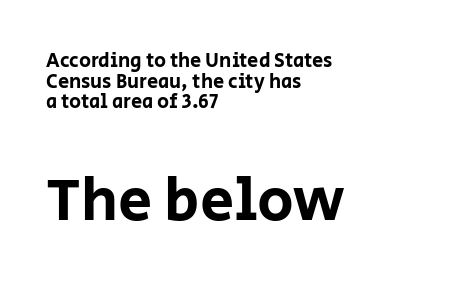
The image shows 61 px sans-serif type, upright; set left-aligned, tight line spacing (1.03x), normal letter spacing, not underlined; the second (bottom) block is 3.05x larger; low stroke contrast and a large x-height.
